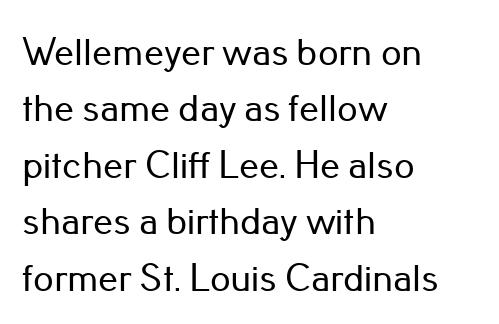
Q: Is the text italic (slanted)? A: No, it is upright.
Q: Is the typeface a serif or a sans-serif typeface? A: Sans-serif.
Q: Is the text underlined? A: No.
Q: How is the paragraph aligned? A: Left-aligned.
Q: Is the spacing between letters normal or unusually wide? A: Normal.
Q: Is the spacing between lines tight, normal or loose? A: Normal.
Q: Width (condensed, normal, or wide)? A: Normal.
Q: Stroke contrast? A: Low.
Q: x-height? A: Small.
Q: Monospaced? A: No.
